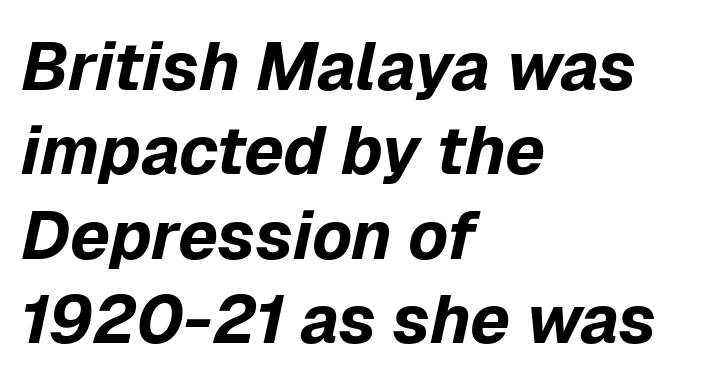
The image shows 68 px bold type, italic (leaning right); set left-aligned, line spacing 1.24x, normal letter spacing, not underlined; low stroke contrast and a medium x-height.
